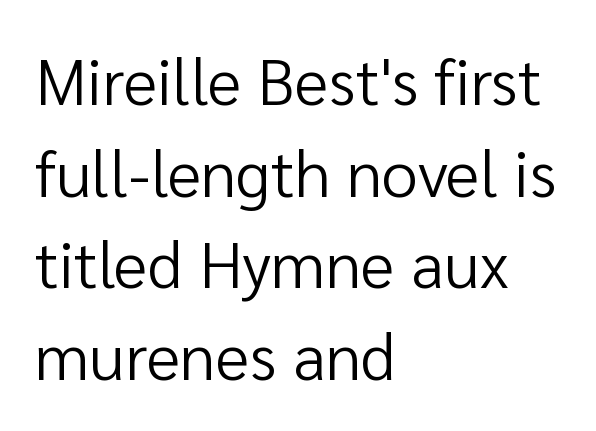
The image shows 65 px regular-weight sans-serif type, upright; set left-aligned, normal line spacing (1.41x), normal letter spacing, not underlined; low stroke contrast and a medium x-height.
